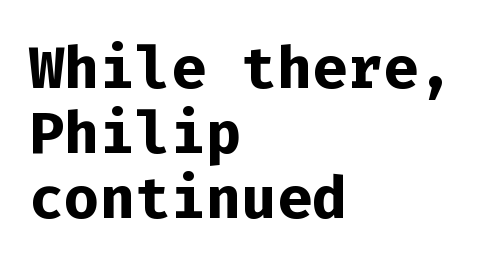
The image shows 59 px bold sans-serif type, upright, monospaced; set left-aligned, tight line spacing (1.1x), normal letter spacing, not underlined; low stroke contrast and a medium x-height.
